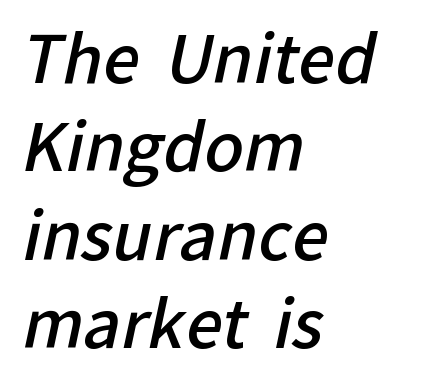
The tracking reads as untouched default to a designer's eye. You could not count columns in this text — the font is proportionally spaced. The designer went with a sans here, leaving each stem footless. Leftover space on each line is placed entirely after the last word. Unmarked baselines from the first word to the last. What weight is shown? A semibold, between regular and bold.
